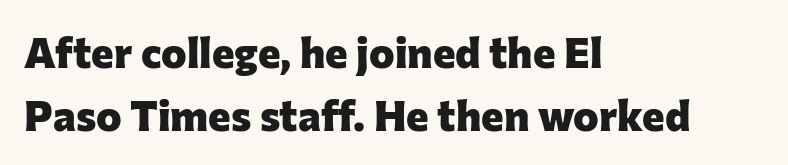
The image shows 43 px heavy sans-serif type, upright; set left-aligned, normal line spacing (1.47x), normal letter spacing, not underlined; low stroke contrast and a medium x-height.
